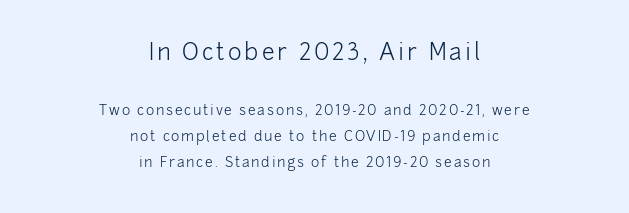
When letters stand straight like this, we call the style roman or upright. The zone under the glyphs is completely vacant. Top chunk: large. Bottom chunk: small. Notice how the passage keeps no hard edge, just a central spine. No letter is thick-stroked: the sample isn't bold.
